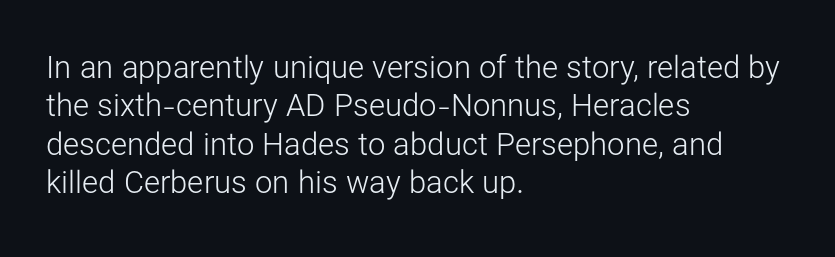
Leftover space on each line is placed entirely after the last word. The letterforms sit at book weight or below. You can tell it's not italic because the verticals are truly vertical. The glyphs are unaccompanied by any horizontal stroke below them. Regarding serifs, this sample does without them.
